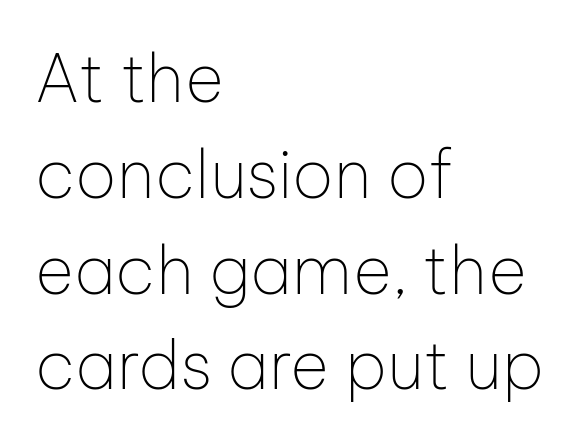
The image shows 67 px thin sans-serif type, upright; set left-aligned, normal line spacing (1.43x), normal letter spacing, not underlined; low stroke contrast and a medium x-height.
